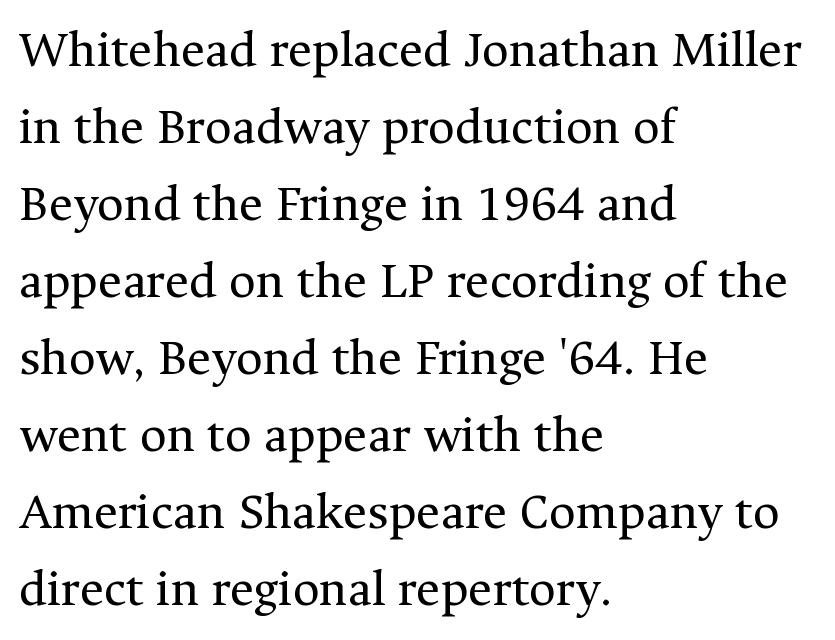
{"serif": "yes", "italic": "no", "bold": "no", "weight": "regular", "width": "normal", "stroke_contrast": "medium", "x_height": "medium", "monospaced": "no", "underline": "no", "align": "left", "line_spacing": "normal", "line_spacing_ratio": 1.48, "letter_spacing": "normal", "letter_spacing_em": 0.0, "glyph_px": 52}
